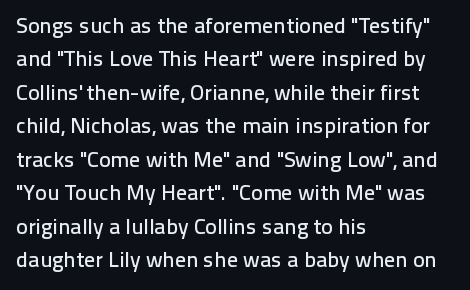
Q: Is the text italic (slanted)? A: No, it is upright.
Q: Is the text underlined? A: No.
Q: How is the paragraph aligned? A: Left-aligned.
Q: Is the spacing between letters normal or unusually wide? A: Normal.
Q: Is the spacing between lines tight, normal or loose? A: Normal.
